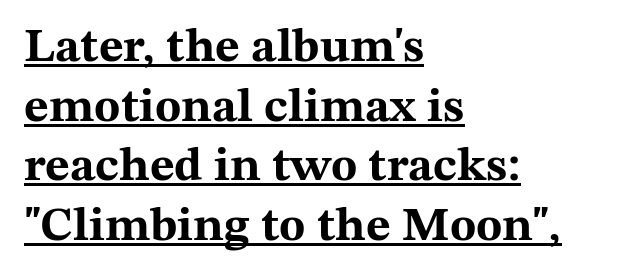
The image shows 48 px bold, wide serif type, upright; set left-aligned, line spacing 1.24x, normal letter spacing, underlined; medium stroke contrast and a medium x-height.
